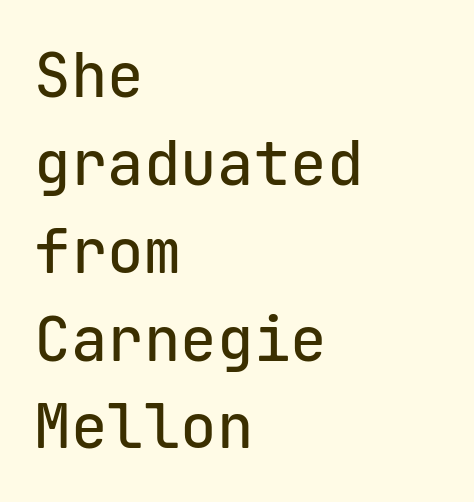
Stroke terminals: plain, sans-serif. Tracking value appears to be zero — textbook default spacing. The letters march in equal steps, a hallmark of fixed-pitch type. Alignment: flush left. Underline: absent.
